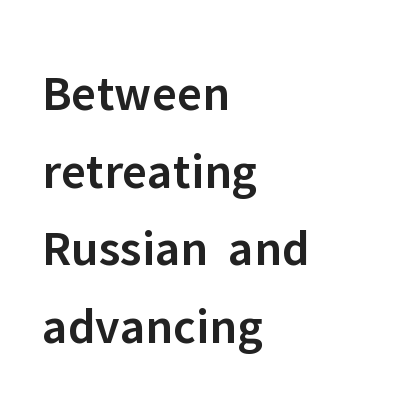
Do the letters lean? They stand straight. The lines in this sample share a left origin and differ only in where they stop. The passage shown is typed in a proportional face where columns would drift. Each word holds together tightly as a unit, with standard inter-letter gaps. A typesetter would call this leading conventional body-copy spacing.
